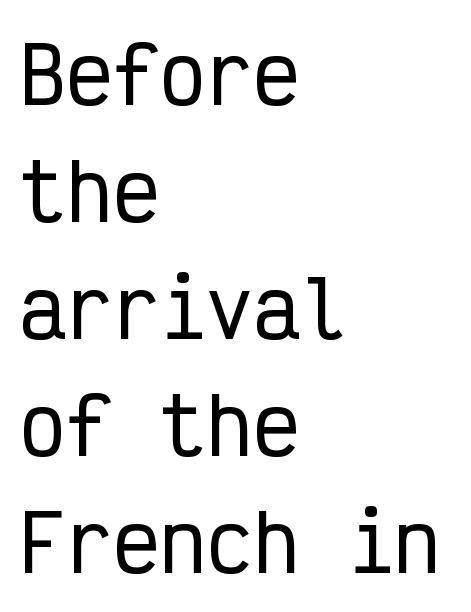
{"serif": "no", "italic": "no", "width": "condensed", "stroke_contrast": "low", "x_height": "medium", "monospaced": "yes", "underline": "no", "align": "left", "line_spacing": "normal", "line_spacing_ratio": 1.5, "letter_spacing": "normal", "letter_spacing_em": 0.0, "glyph_px": 78}
